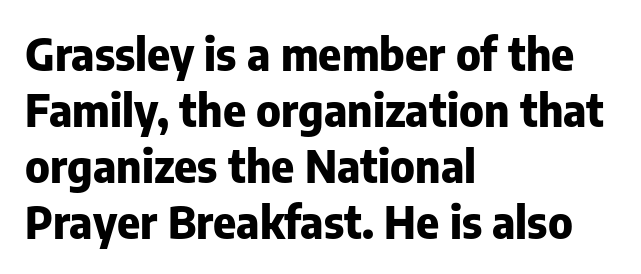
In terms of letterform style, serifs are entirely absent. Evenly set lines give the paragraph a standard silhouette. Letters rest on an invisible, unmarked baseline. Words appear dense and cohesive because spacing is normal.
